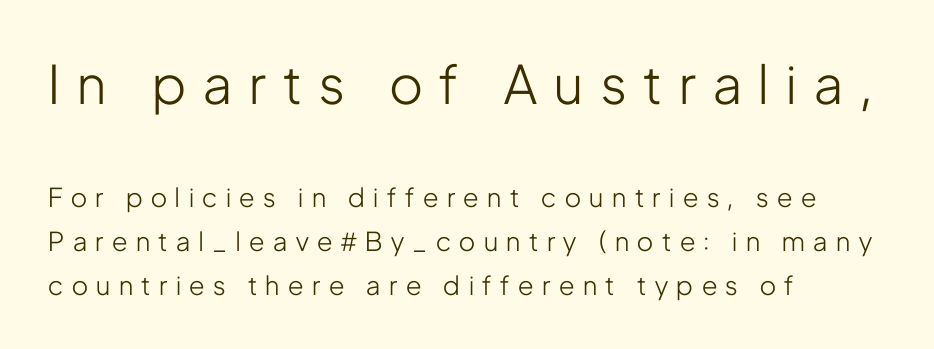
Q: Is the text bold? A: No.
Q: Is the text italic (slanted)? A: No, it is upright.
Q: Is the typeface a serif or a sans-serif typeface? A: Sans-serif.
Q: Is the text underlined? A: No.
Q: How is the paragraph aligned? A: Left-aligned.
Q: Is the spacing between letters normal or unusually wide? A: Unusually wide.
Q: Is the spacing between lines tight, normal or loose? A: Normal.
Q: Which block of text is set in a larger size, the first (top) or the second (bottom)? A: The first (top) one.
Q: Width (condensed, normal, or wide)? A: Condensed.
Q: Stroke contrast? A: Low.
Q: x-height? A: Medium.
Q: Monospaced? A: No.
